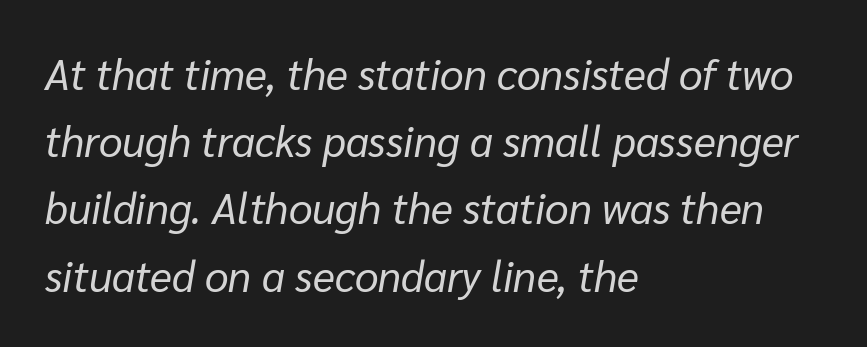
The image shows 42 px regular-weight type, italic (leaning right); set left-aligned, normal line spacing (1.6x), normal letter spacing, not underlined; low stroke contrast and a medium x-height.
